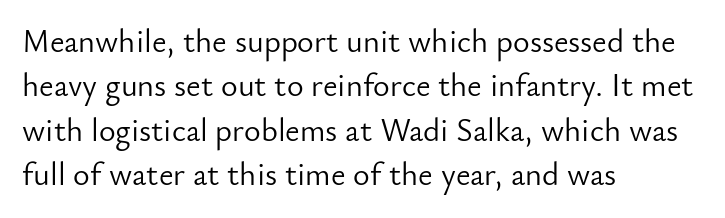
Q: Is the text bold? A: No.
Q: Is the text italic (slanted)? A: No, it is upright.
Q: Is the typeface a serif or a sans-serif typeface? A: Sans-serif.
Q: Is the text underlined? A: No.
Q: How is the paragraph aligned? A: Left-aligned.
Q: Is the spacing between letters normal or unusually wide? A: Normal.
Q: Is the spacing between lines tight, normal or loose? A: Normal.
Q: Width (condensed, normal, or wide)? A: Normal.
Q: Stroke contrast? A: Low.
Q: x-height? A: Small.
Q: Monospaced? A: No.
